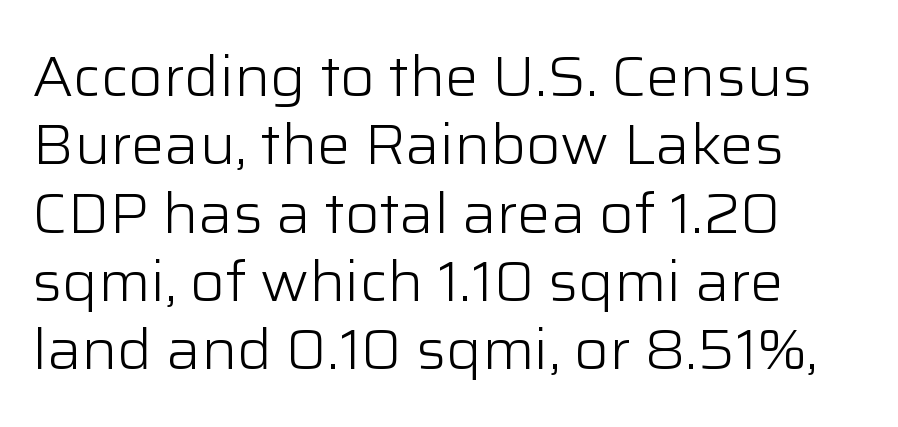
{"serif": "no", "italic": "no", "bold": "no", "weight": "light", "width": "normal", "stroke_contrast": "low", "x_height": "medium", "monospaced": "no", "underline": "no", "align": "left", "line_spacing_ratio": 1.22, "letter_spacing": "normal", "letter_spacing_em": 0.0, "glyph_px": 56}
